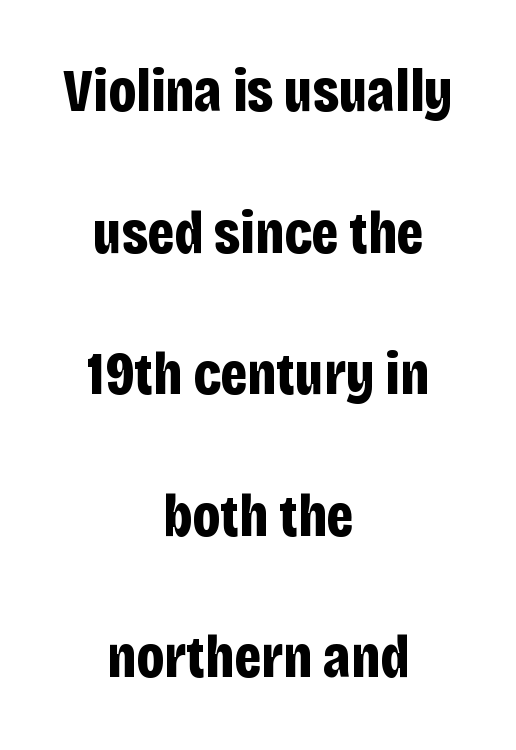
Q: Is the text bold? A: Yes.
Q: Is the text italic (slanted)? A: No, it is upright.
Q: Is the typeface a serif or a sans-serif typeface? A: Sans-serif.
Q: Is the text underlined? A: No.
Q: How is the paragraph aligned? A: Centered.
Q: Is the spacing between letters normal or unusually wide? A: Normal.
Q: Is the spacing between lines tight, normal or loose? A: Loose.
Q: Width (condensed, normal, or wide)? A: Condensed.
Q: Stroke contrast? A: Low.
Q: x-height? A: Large.
Q: Monospaced? A: No.
